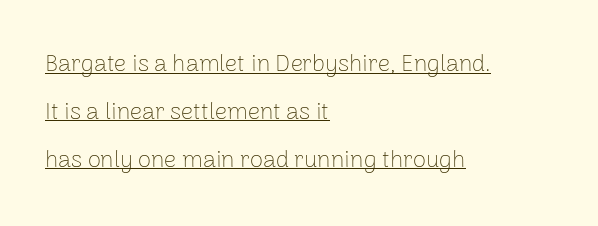
Each new line begins a long way beneath the previous one. Italic: no, the glyphs are upright roman. Spacing between characters is what you'd get straight out of the box. Is this a heavy cut? Hardly; it is regular or lighter. Underlined type. Typeset ragged right — the left edge is the straight one.
